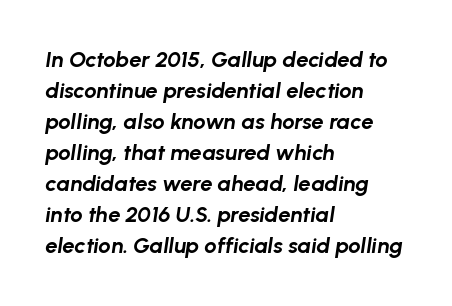
Horizontal alignment here is leftward, the default for most running prose. Observe the lean: these are italic letterforms. The space beneath each line is pristine and unruled. This sample keeps an unexceptional amount of space between lines. Caption: standard tracking, unaltered. The typesetting leans heavy: a genuine bold.
